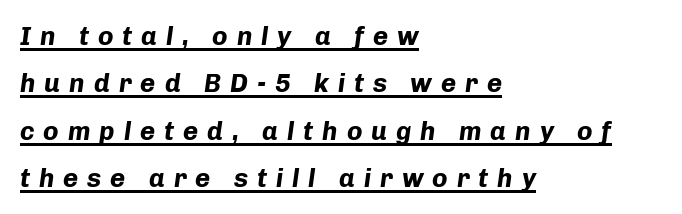
The paragraph shown leans on its left margin. Compared with undecorated copy, this sample adds a rule below the words. Tall strokes in this sample are angled rather than plumb. Bold? Absolutely — the strokes are thick and heavy.
